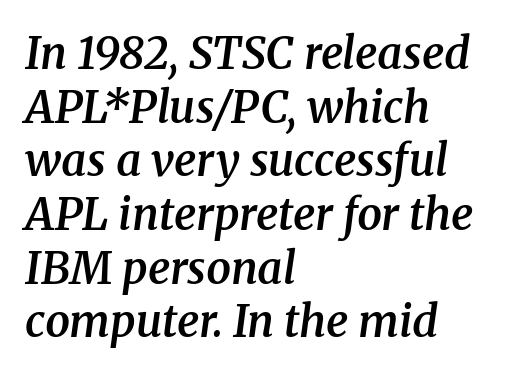
The image shows 44 px semibold serif type, italic (leaning right); set left-aligned, line spacing 1.22x, normal letter spacing, not underlined; medium stroke contrast and a medium x-height.
